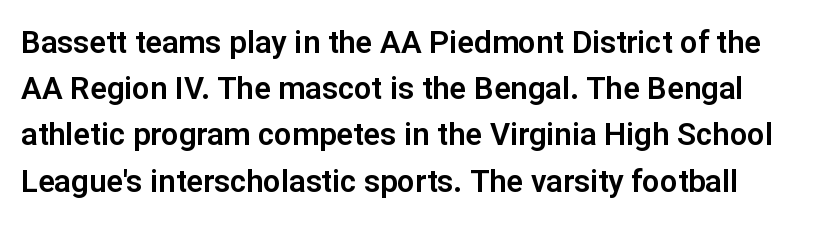
Q: Is the text italic (slanted)? A: No, it is upright.
Q: Is the typeface a serif or a sans-serif typeface? A: Sans-serif.
Q: Is the text underlined? A: No.
Q: Is the spacing between letters normal or unusually wide? A: Normal.
Q: Is the spacing between lines tight, normal or loose? A: Normal.
Q: Width (condensed, normal, or wide)? A: Normal.
Q: Stroke contrast? A: Low.
Q: x-height? A: Medium.
Q: Monospaced? A: No.
